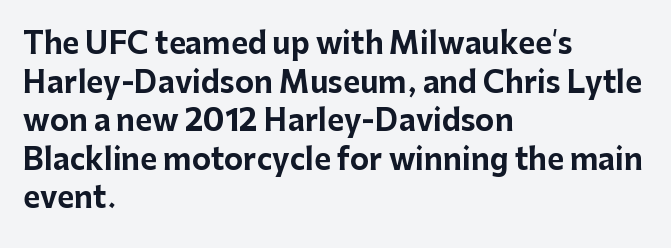
The image shows 29 px bold sans-serif type, upright; set left-aligned, normal line spacing (1.33x), normal letter spacing, not underlined; low stroke contrast and a medium x-height.
